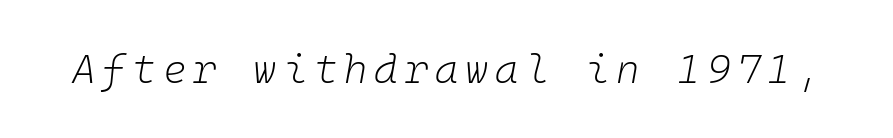
{"italic": "yes", "lean": "right", "slant_degrees": 10, "bold": "no", "weight": "light", "width": "normal", "stroke_contrast": "low", "x_height": "medium", "underline": "no", "glyph_px": 40}
